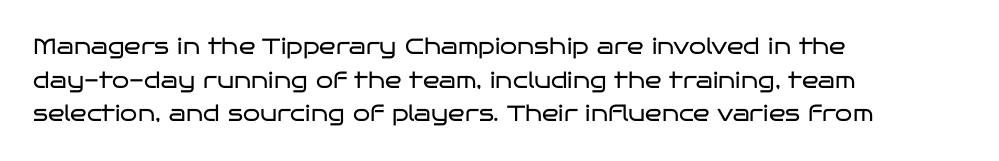
Q: Is the text bold? A: No.
Q: Is the text italic (slanted)? A: No, it is upright.
Q: Is the text underlined? A: No.
Q: How is the paragraph aligned? A: Left-aligned.
Q: Is the spacing between letters normal or unusually wide? A: Normal.
Q: Is the spacing between lines tight, normal or loose? A: Normal.
